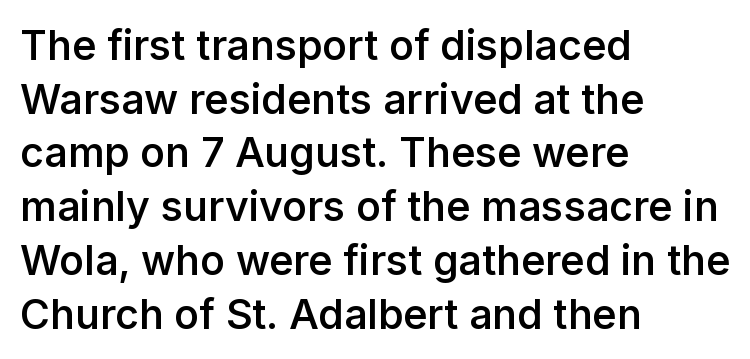
The lines in this sample share a left origin and differ only in where they stop. Spacing verdict: proportional, widths tailored to each character. On the weight axis this lands at semibold, roughly 600. The area under the type is left untouched. The type is set solid horizontally, with unmodified tracking. Ascenders rise straight up at ninety degrees.
